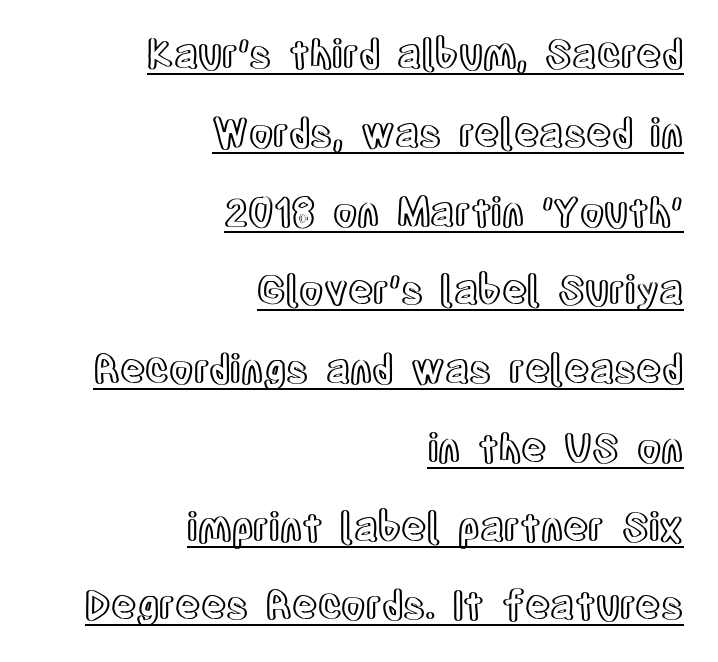
{"italic": "no", "width": "condensed", "x_height": "large", "monospaced": "no", "underline": "yes", "align": "right", "line_spacing": "loose", "line_spacing_ratio": 2.02, "letter_spacing": "normal", "letter_spacing_em": 0.0, "glyph_px": 39}
